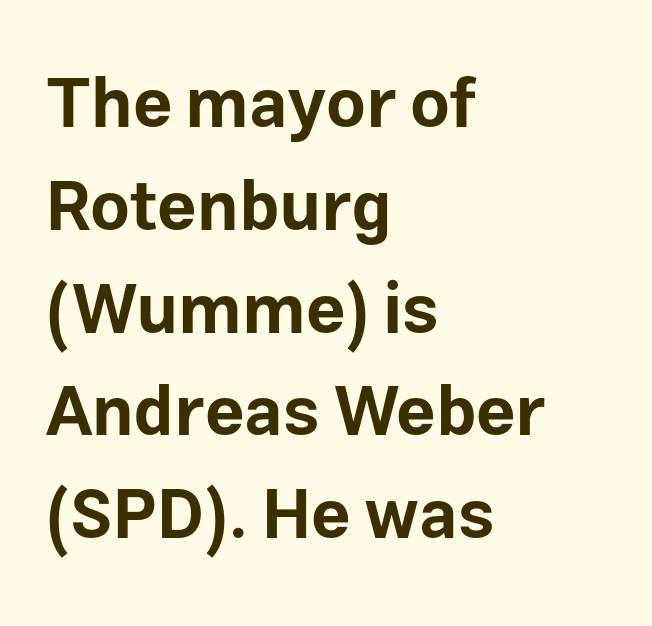
{"serif": "no", "italic": "no", "bold": "yes", "weight": "bold", "width": "normal", "stroke_contrast": "low", "x_height": "medium", "monospaced": "no", "underline": "no", "align": "left", "line_spacing": "normal", "line_spacing_ratio": 1.49, "letter_spacing": "normal", "letter_spacing_em": 0.0, "glyph_px": 69}
